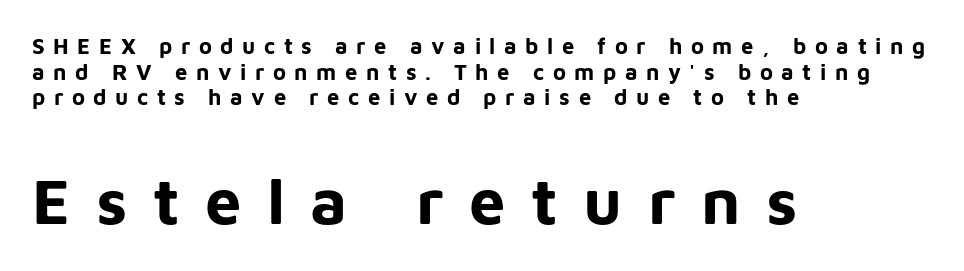
Q: Is the text bold? A: Yes.
Q: Is the text italic (slanted)? A: No, it is upright.
Q: Is the typeface a serif or a sans-serif typeface? A: Sans-serif.
Q: Is the text underlined? A: No.
Q: How is the paragraph aligned? A: Left-aligned.
Q: Is the spacing between letters normal or unusually wide? A: Unusually wide.
Q: Which block of text is set in a larger size, the first (top) or the second (bottom)? A: The second (bottom) one.
Q: Width (condensed, normal, or wide)? A: Normal.
Q: Stroke contrast? A: Low.
Q: x-height? A: Medium.
Q: Monospaced? A: No.
